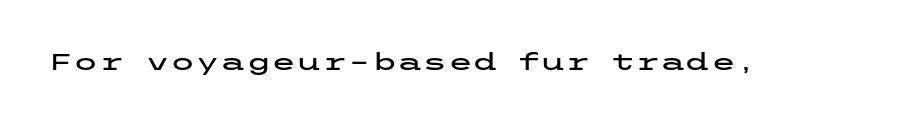
{"italic": "no", "underline": "no", "letter_spacing": "normal", "letter_spacing_em": 0.0, "glyph_px": 23}
